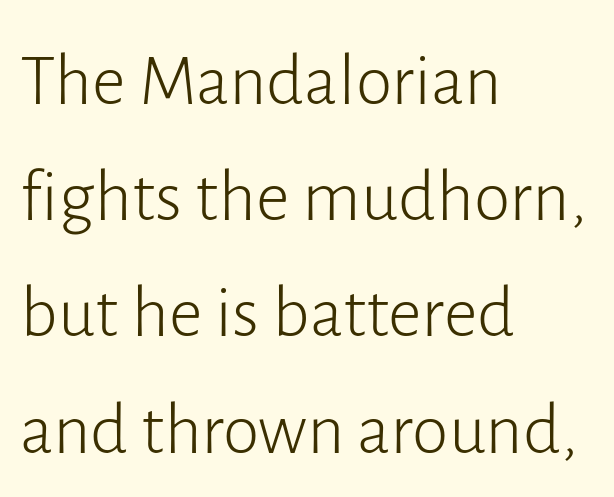
Quick note: interline space is typical. Students, note that the glyphs here touch the page at normal intervals. The lettering stays uniformly vertical, giving the passage a roman look. The rag falls on the right side of this text block. Any mark beneath the type? The region is blank. The rendering uses natural spacing where letterforms have individual widths.
